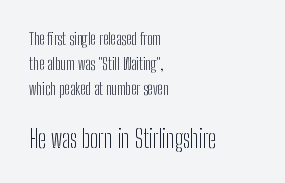
{"italic": "no", "bold": "no", "underline": "no", "align": "left", "line_spacing": "normal", "line_spacing_ratio": 1.57, "letter_spacing": "normal", "letter_spacing_em": 0.0, "larger_block": "second", "size_ratio": 1.5, "glyph_px": 24}
